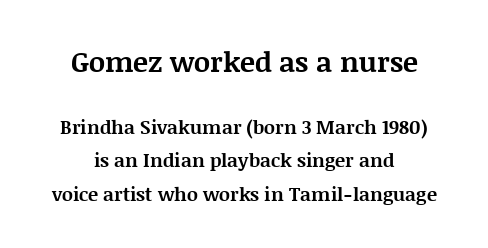
Q: Is the text bold? A: Yes.
Q: Is the text italic (slanted)? A: No, it is upright.
Q: Is the typeface a serif or a sans-serif typeface? A: Serif.
Q: Is the text underlined? A: No.
Q: Is the spacing between letters normal or unusually wide? A: Normal.
Q: Which block of text is set in a larger size, the first (top) or the second (bottom)? A: The first (top) one.
Q: Width (condensed, normal, or wide)? A: Normal.
Q: Stroke contrast? A: Medium.
Q: x-height? A: Large.
Q: Monospaced? A: No.
